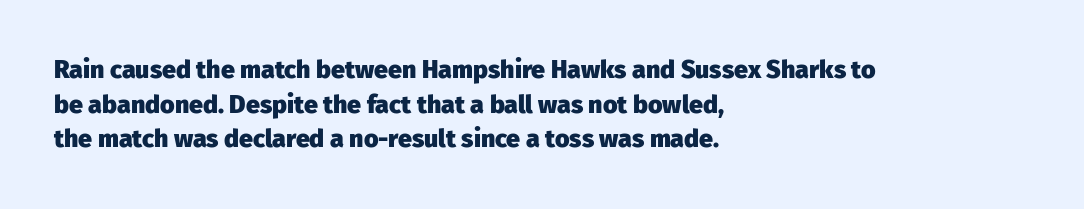
{"italic": "no", "bold": "yes", "underline": "no", "align": "left", "line_spacing": "normal", "line_spacing_ratio": 1.39, "letter_spacing": "normal", "letter_spacing_em": 0.0, "glyph_px": 25}
